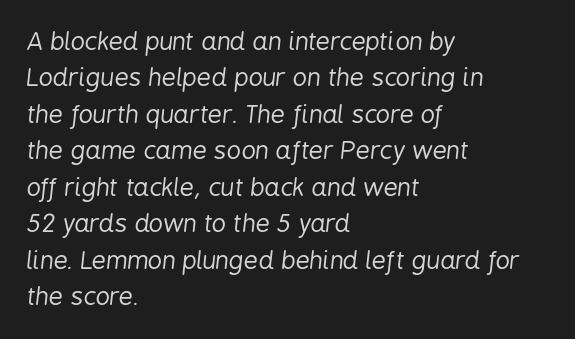
Does the lettering tilt? It does — this is italic. Observe the ordinary spacing: letters are neighbours, not strangers. Each row of text sits above clean, open space. Caption: face not bold, strokes unweighted. If you measured baseline to baseline, you'd find a middling distance.
